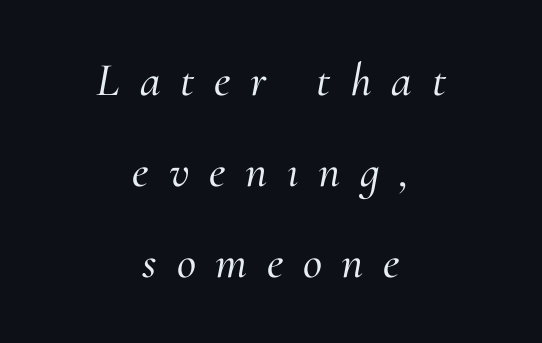
The image shows 47 px serif type, italic (leaning right); set centered, loose line spacing (1.94x), unusually wide letter spacing (+0.42 em), not underlined; medium stroke contrast and a small x-height.
